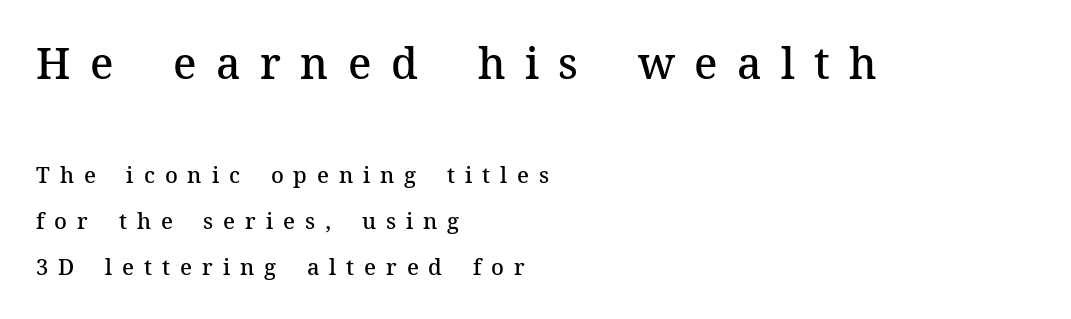
The image shows 43 px semibold serif type, upright; set left-aligned, loose line spacing (2.1x), unusually wide letter spacing (+0.45 em), not underlined; the first (top) block is 1.95x larger; medium stroke contrast and a medium x-height.
